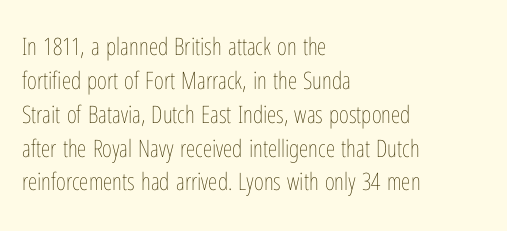
{"italic": "no", "bold": "no", "underline": "no", "align": "left", "line_spacing": "normal", "line_spacing_ratio": 1.41, "letter_spacing": "normal", "letter_spacing_em": 0.0, "glyph_px": 24}
